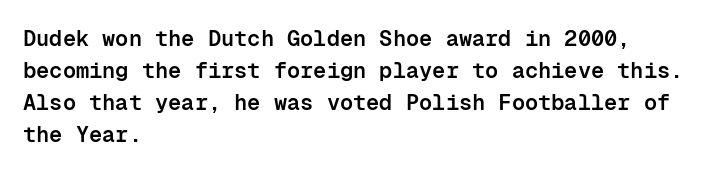
Q: Is the text bold? A: Semi-bold.
Q: Is the text italic (slanted)? A: No, it is upright.
Q: Is the text underlined? A: No.
Q: How is the paragraph aligned? A: Left-aligned.
Q: Is the spacing between letters normal or unusually wide? A: Normal.
Q: Is the spacing between lines tight, normal or loose? A: Normal.
